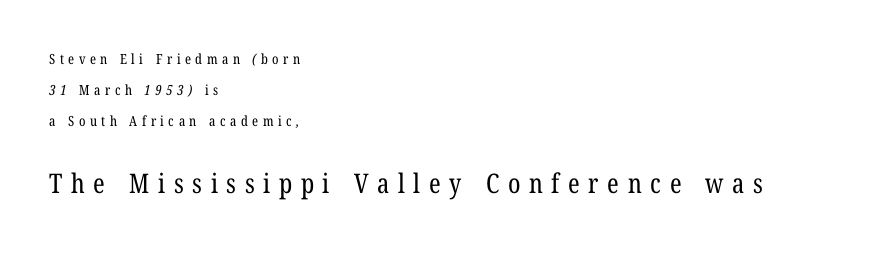
{"bold": "no", "underline": "no", "align": "left", "line_spacing": "loose", "line_spacing_ratio": 2.22, "letter_spacing": "wide", "letter_spacing_em": 0.32, "larger_block": "second", "size_ratio": 1.93, "glyph_px": 27}
